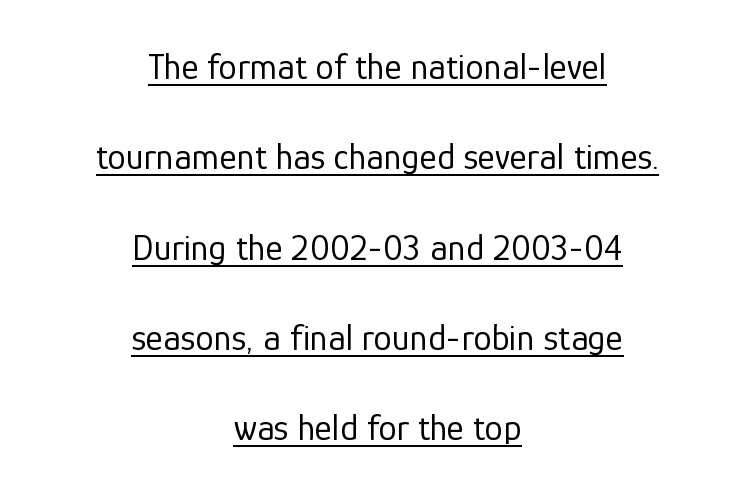
The lettering is marked with a stroke running underneath it. This rendering uses center alignment, leaving both contours irregular but symmetric. The strokes carry an ordinary text weight at most. The passage shown is typeset with a sans-serif family. No italicization has been applied; the sample stays upright.
